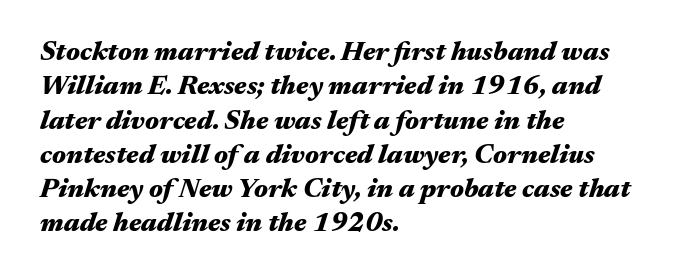
Q: Is the text bold? A: Yes.
Q: Is the text italic (slanted)? A: Yes, it leans right by about 17 degrees.
Q: Is the text underlined? A: No.
Q: How is the paragraph aligned? A: Left-aligned.
Q: Is the spacing between letters normal or unusually wide? A: Normal.
Q: Is the spacing between lines tight, normal or loose? A: Normal.
